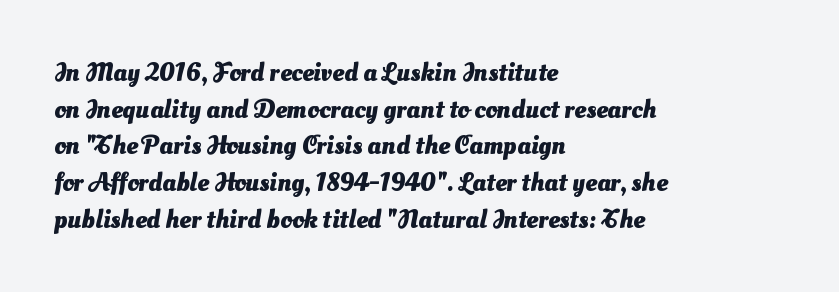
Quick note: interline space is typical. This rendering leaves character spacing at its baseline value. The characters look thick and weighty, a clear bold. The foot of each line stays bare and open. This sample is left-justified, so line endings fall wherever the words run out.
